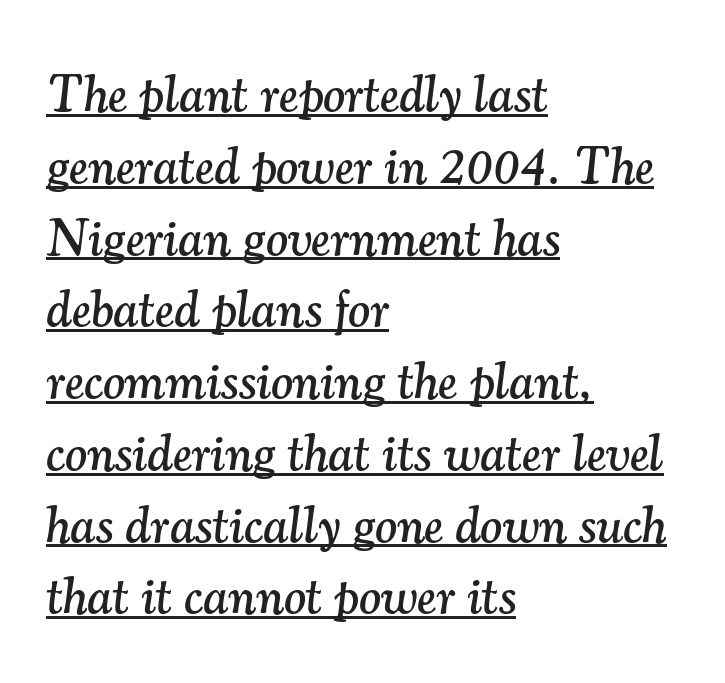
{"serif": "yes", "italic": "yes", "lean": "right", "slant_degrees": 7, "width": "normal", "stroke_contrast": "medium", "x_height": "small", "monospaced": "no", "underline": "yes", "align": "left", "line_spacing": "normal", "line_spacing_ratio": 1.38, "letter_spacing": "normal", "letter_spacing_em": 0.0, "glyph_px": 52}
